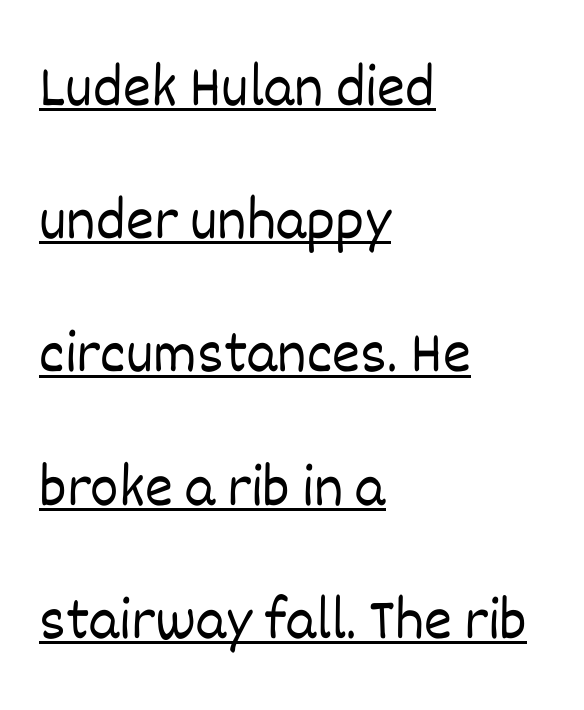
The image shows 60 px light type, upright; set left-aligned, loose line spacing (2.22x), normal letter spacing, underlined; low stroke contrast and a large x-height.
